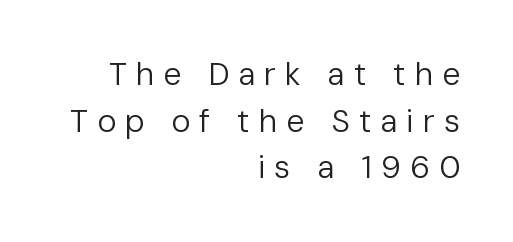
Observe the wide spacing: letters keep a clear distance from each other. Line endings align vertically; line beginnings do not. Has an underline been added? It has not. The letters advance in unequal steps, a hallmark of proportional type. Regarding serifs, this sample does without them.
